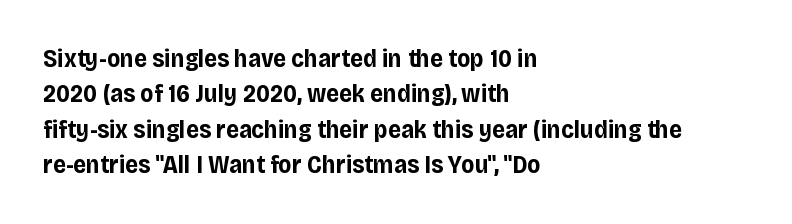
Q: Is the text bold? A: Yes.
Q: Is the text italic (slanted)? A: No, it is upright.
Q: Is the text underlined? A: No.
Q: How is the paragraph aligned? A: Left-aligned.
Q: Is the spacing between letters normal or unusually wide? A: Normal.
Q: Is the spacing between lines tight, normal or loose? A: Normal.
